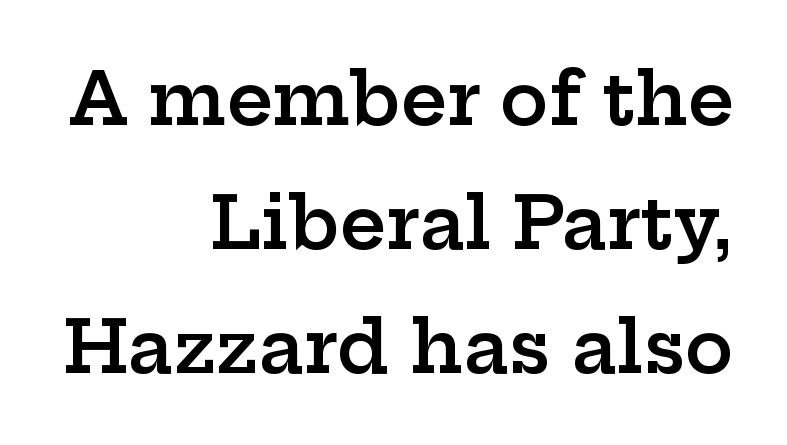
The image shows 72 px semibold, wide serif type, upright; set right-aligned, line spacing 1.72x, normal letter spacing, not underlined; low stroke contrast and a medium x-height.
